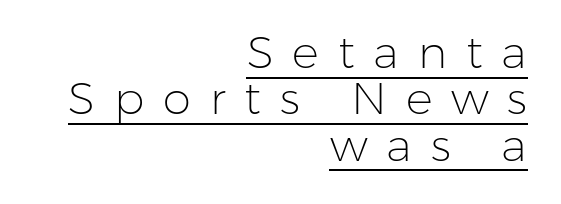
Q: Is the text bold? A: No.
Q: Is the text italic (slanted)? A: No, it is upright.
Q: Is the typeface a serif or a sans-serif typeface? A: Sans-serif.
Q: Is the text underlined? A: Yes.
Q: How is the paragraph aligned? A: Right-aligned.
Q: Is the spacing between letters normal or unusually wide? A: Unusually wide.
Q: Is the spacing between lines tight, normal or loose? A: Tight.
Q: Width (condensed, normal, or wide)? A: Normal.
Q: Stroke contrast? A: Low.
Q: x-height? A: Medium.
Q: Monospaced? A: No.
